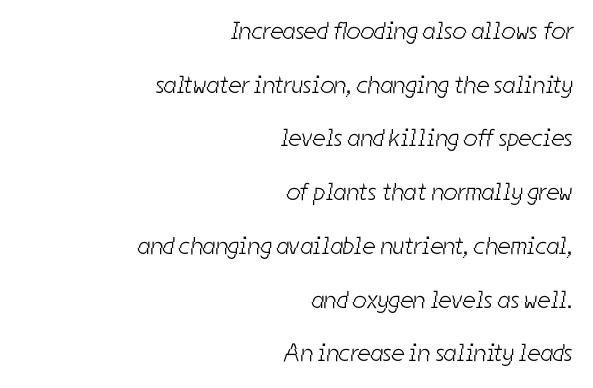
Q: Is the text bold? A: No.
Q: Is the text underlined? A: No.
Q: How is the paragraph aligned? A: Right-aligned.
Q: Is the spacing between letters normal or unusually wide? A: Normal.
Q: Is the spacing between lines tight, normal or loose? A: Loose.
